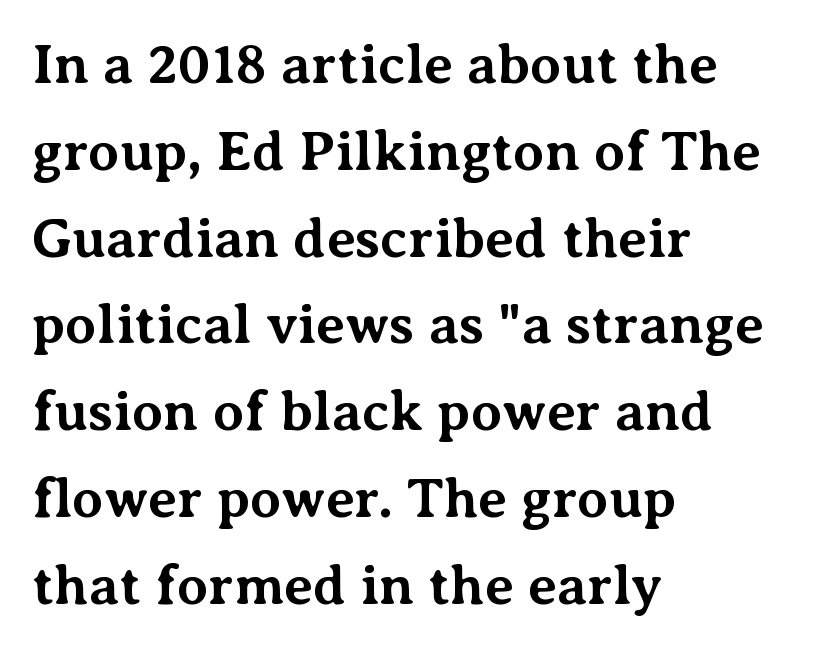
The image shows 56 px bold serif type, upright; set left-aligned, normal line spacing (1.55x), normal letter spacing, not underlined; medium stroke contrast and a medium x-height.
